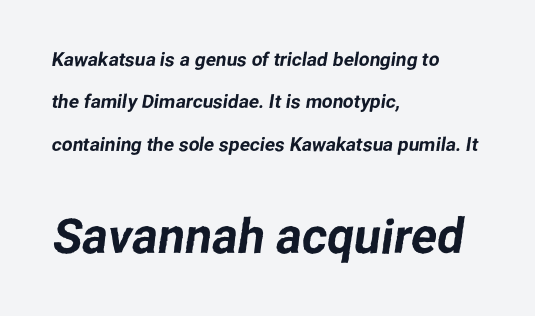
The image shows 48 px sans-serif type; set left-aligned, loose line spacing (2.23x), normal letter spacing, not underlined; the second (bottom) block is 2.53x larger; low stroke contrast and a medium x-height.
